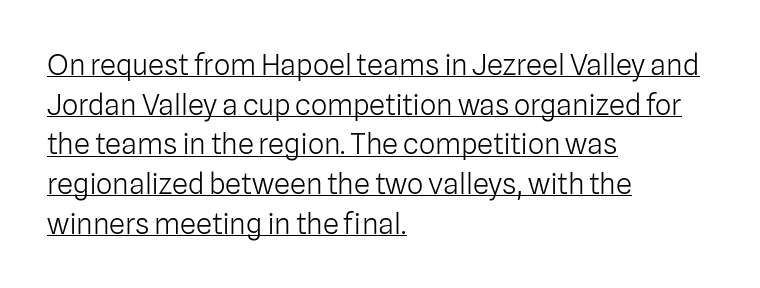
Q: Is the text bold? A: No.
Q: Is the text italic (slanted)? A: No, it is upright.
Q: Is the typeface a serif or a sans-serif typeface? A: Sans-serif.
Q: Is the text underlined? A: Yes.
Q: How is the paragraph aligned? A: Left-aligned.
Q: Is the spacing between letters normal or unusually wide? A: Normal.
Q: Is the spacing between lines tight, normal or loose? A: Normal.
Q: Width (condensed, normal, or wide)? A: Normal.
Q: Stroke contrast? A: Low.
Q: x-height? A: Medium.
Q: Monospaced? A: No.
